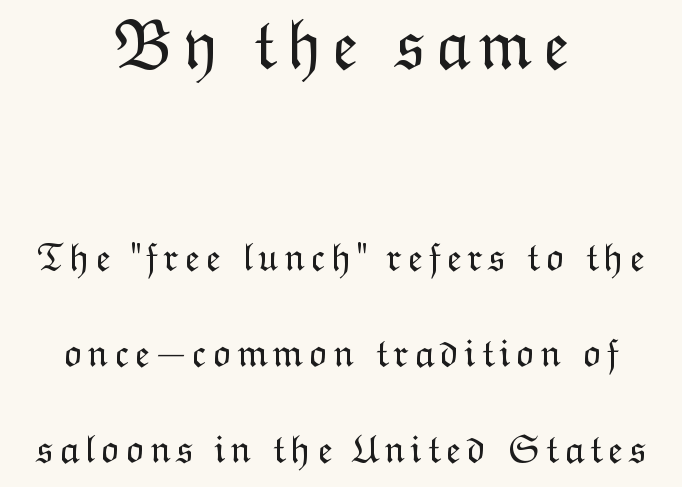
The image shows 70 px light type, upright; set centered, loose line spacing (2.4x), not underlined; the first (top) block is 1.75x larger; low stroke contrast and a medium x-height.
